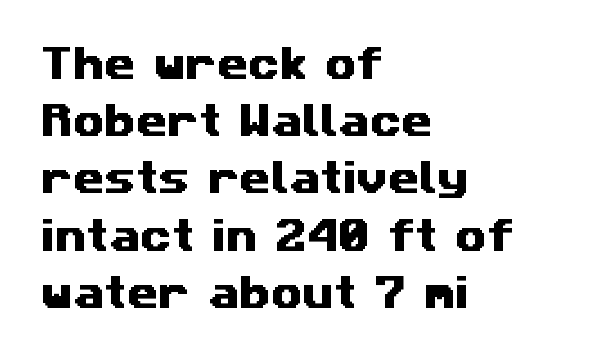
The image shows 36 px wide sans-serif type; set left-aligned, normal line spacing (1.59x), normal letter spacing, not underlined; medium stroke contrast and a medium x-height.
